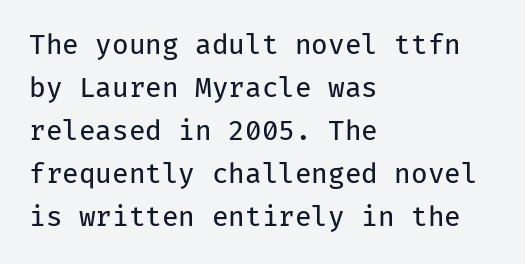
Q: Is the text bold? A: No.
Q: Is the text italic (slanted)? A: No, it is upright.
Q: Is the text underlined? A: No.
Q: How is the paragraph aligned? A: Left-aligned.
Q: Is the spacing between letters normal or unusually wide? A: Normal.
Q: Is the spacing between lines tight, normal or loose? A: Normal.
